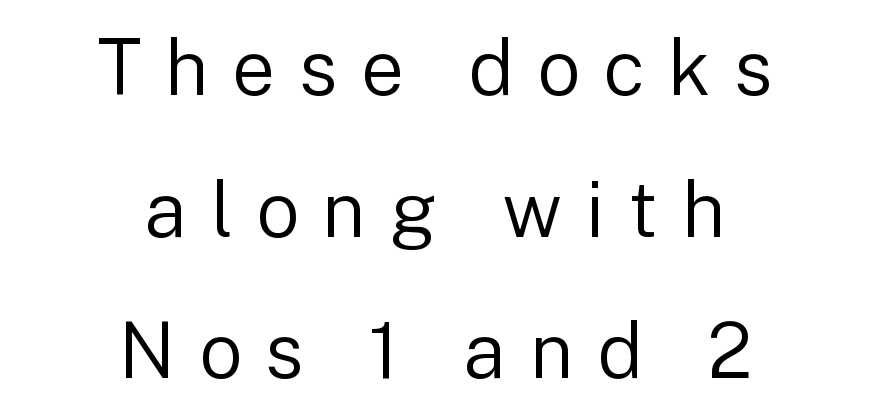
Q: Is the text bold? A: No.
Q: Is the text italic (slanted)? A: No, it is upright.
Q: Is the typeface a serif or a sans-serif typeface? A: Sans-serif.
Q: Is the text underlined? A: No.
Q: How is the paragraph aligned? A: Centered.
Q: Is the spacing between letters normal or unusually wide? A: Unusually wide.
Q: Width (condensed, normal, or wide)? A: Normal.
Q: Stroke contrast? A: Low.
Q: x-height? A: Medium.
Q: Monospaced? A: No.
